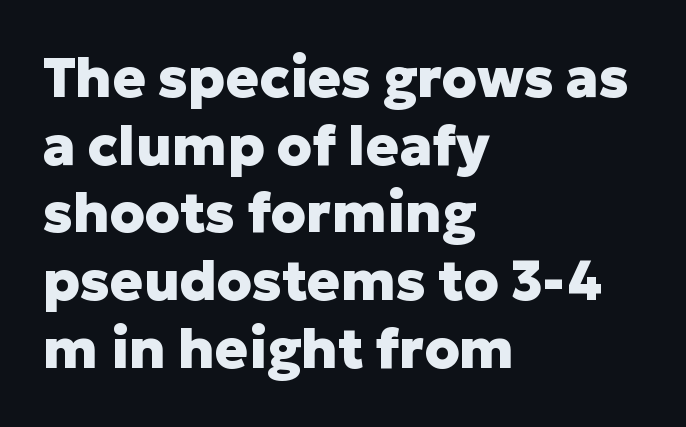
The image shows 55 px heavy sans-serif type, upright; set left-aligned, line spacing 1.23x, normal letter spacing, not underlined; low stroke contrast and a medium x-height.
